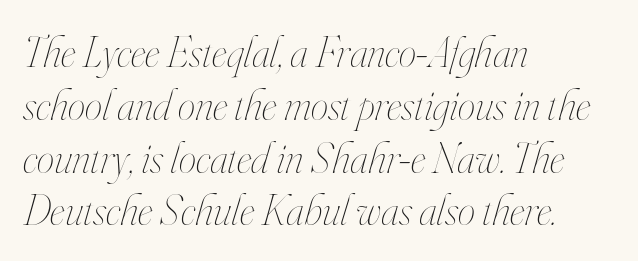
The image shows 44 px thin, condensed type, italic (leaning right); set left-aligned, line spacing 1.2x, normal letter spacing, not underlined; high stroke contrast and a small x-height.
